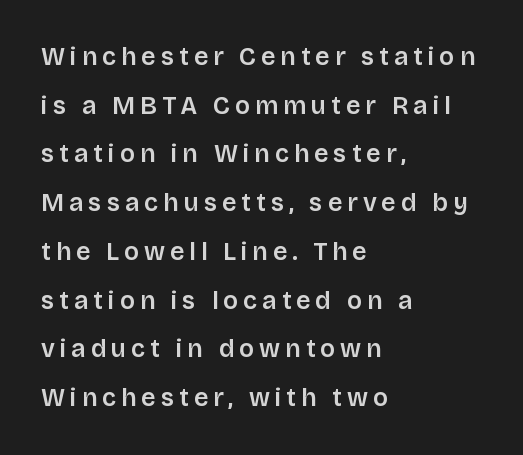
Q: Is the text italic (slanted)? A: No, it is upright.
Q: Is the text underlined? A: No.
Q: How is the paragraph aligned? A: Left-aligned.
Q: Is the spacing between letters normal or unusually wide? A: Unusually wide.
Q: Is the spacing between lines tight, normal or loose? A: Loose.
